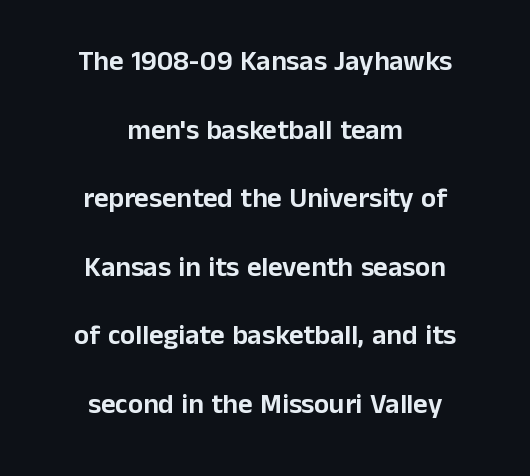
Q: Is the text italic (slanted)? A: No, it is upright.
Q: Is the typeface a serif or a sans-serif typeface? A: Sans-serif.
Q: Is the text underlined? A: No.
Q: How is the paragraph aligned? A: Centered.
Q: Is the spacing between letters normal or unusually wide? A: Normal.
Q: Is the spacing between lines tight, normal or loose? A: Loose.
Q: Width (condensed, normal, or wide)? A: Normal.
Q: Stroke contrast? A: Low.
Q: x-height? A: Medium.
Q: Monospaced? A: No.
